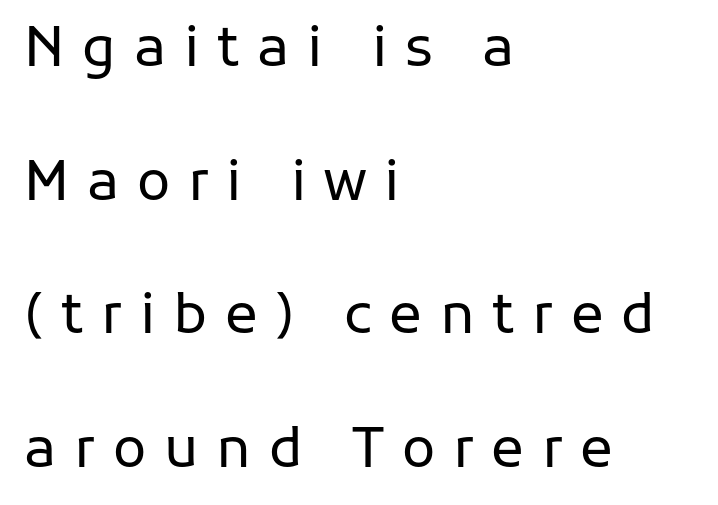
{"serif": "no", "italic": "no", "bold": "no", "weight": "regular", "width": "normal", "stroke_contrast": "low", "x_height": "medium", "monospaced": "no", "underline": "no", "align": "left", "line_spacing": "loose", "line_spacing_ratio": 2.43, "letter_spacing": "wide", "letter_spacing_em": 0.32, "glyph_px": 55}
